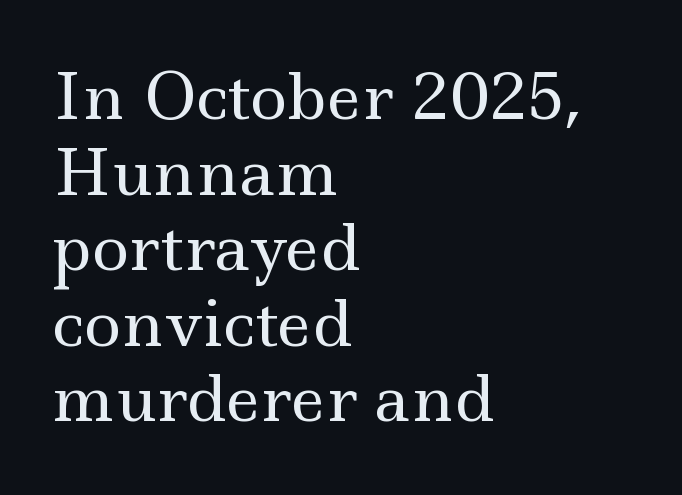
{"serif": "yes", "italic": "no", "bold": "no", "weight": "regular", "width": "wide", "x_height": "small", "monospaced": "no", "underline": "no", "align": "left", "line_spacing_ratio": 1.2, "letter_spacing": "normal", "letter_spacing_em": 0.0, "glyph_px": 63}
